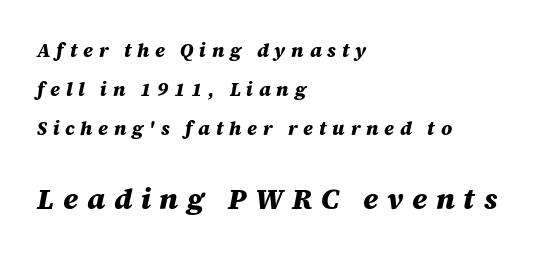
The image shows 29 px heavy type, italic (leaning right); set left-aligned, loose line spacing (2.06x), unusually wide letter spacing (+0.3 em), not underlined; the second (bottom) block is 1.53x larger; medium stroke contrast and a large x-height.
